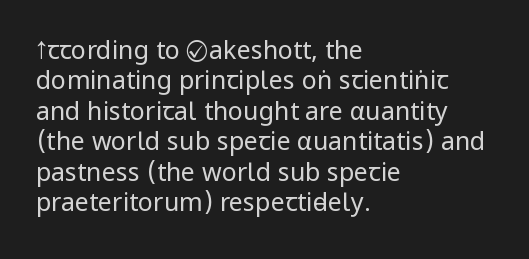
Nope, not italic — everything's standing straight. Only glyphs here, with clear space below each row. Leftover space on each line is placed entirely after the last word. The gaps between neighbouring characters are ordinary and unremarkable. A light-to-regular cut is what we see here.
